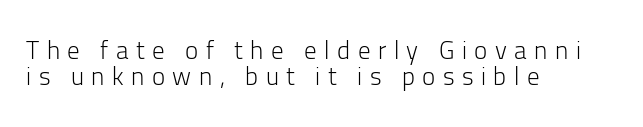
{"italic": "no", "bold": "no", "underline": "no", "align": "left", "line_spacing": "tight", "line_spacing_ratio": 1.06, "letter_spacing": "wide", "letter_spacing_em": 0.3, "glyph_px": 25}
